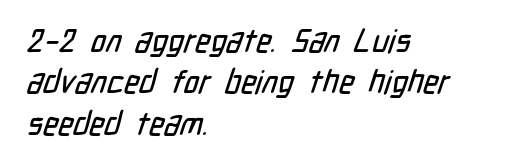
Short and long lines alike share a common starting point at left. The block of text has a typical density, with ordinary space between rows. Do the characters align in a grid? No, the font is proportional. Only glyphs here, with clear space below each row.
